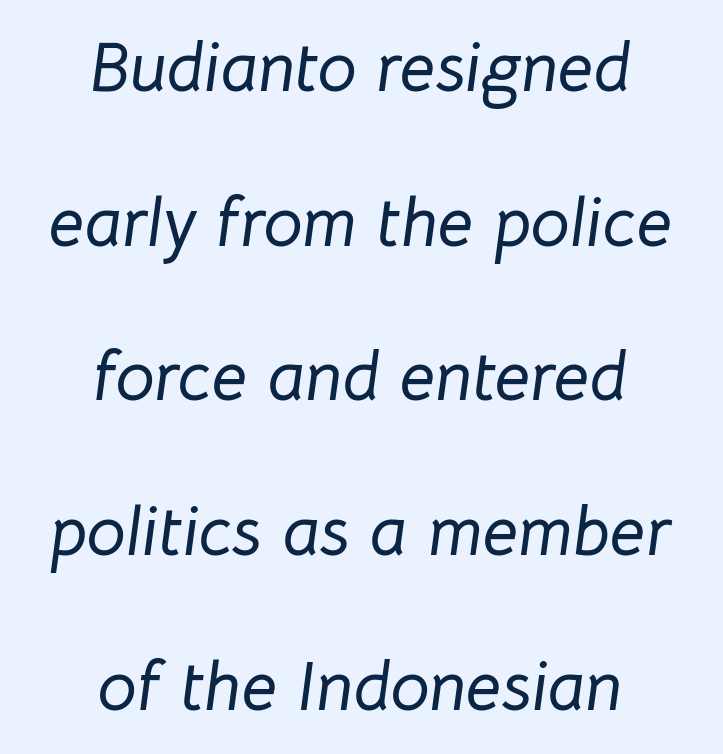
Q: Is the text italic (slanted)? A: Yes, it leans right by about 8 degrees.
Q: Is the text underlined? A: No.
Q: How is the paragraph aligned? A: Centered.
Q: Is the spacing between letters normal or unusually wide? A: Normal.
Q: Is the spacing between lines tight, normal or loose? A: Loose.
Q: Width (condensed, normal, or wide)? A: Normal.
Q: Stroke contrast? A: Low.
Q: x-height? A: Medium.
Q: Monospaced? A: No.
